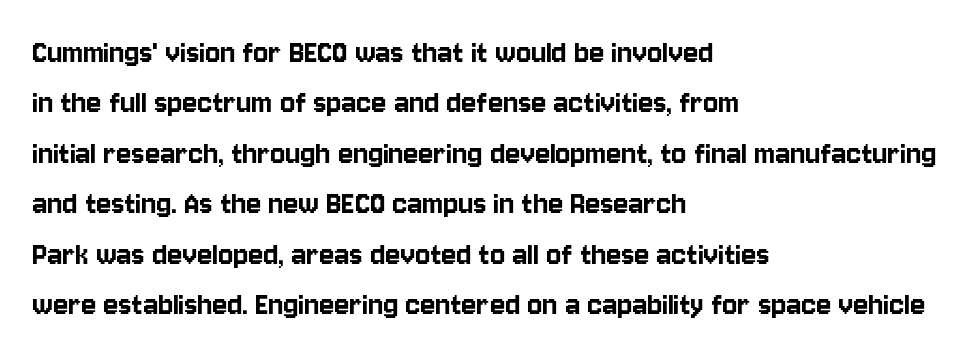
The image shows 35 px condensed sans-serif type, upright; set left-aligned, normal line spacing (1.44x), normal letter spacing, not underlined; low stroke contrast and a large x-height.
